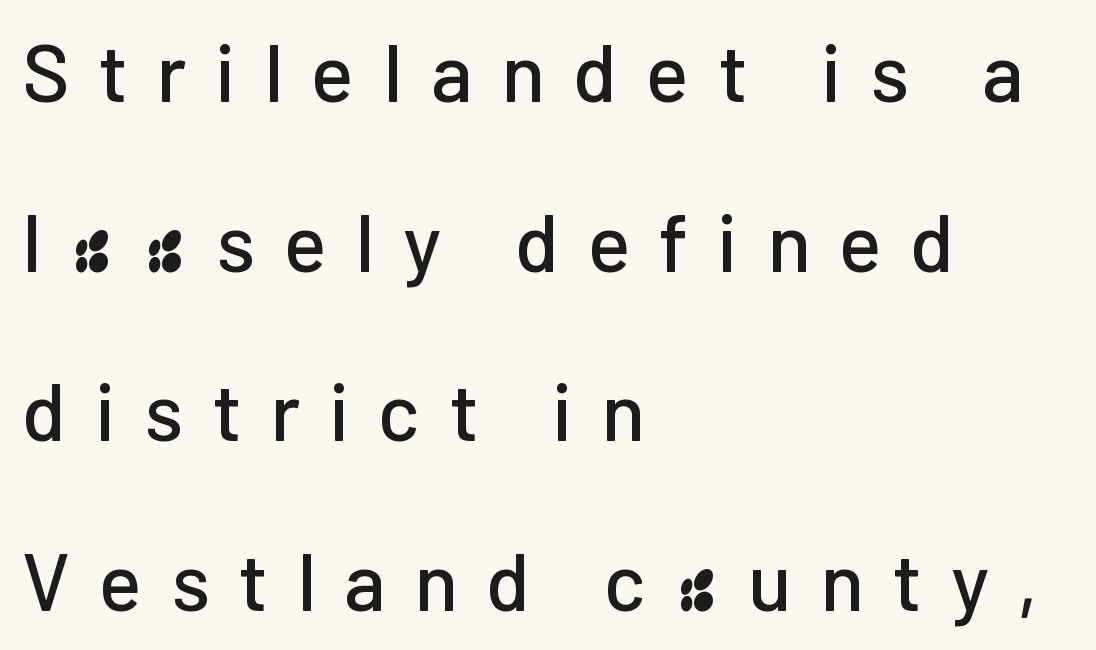
{"serif": "no", "italic": "no", "width": "normal", "stroke_contrast": "low", "x_height": "medium", "monospaced": "no", "underline": "no", "align": "left", "line_spacing": "loose", "line_spacing_ratio": 2.12, "letter_spacing": "wide", "letter_spacing_em": 0.36, "glyph_px": 80}
